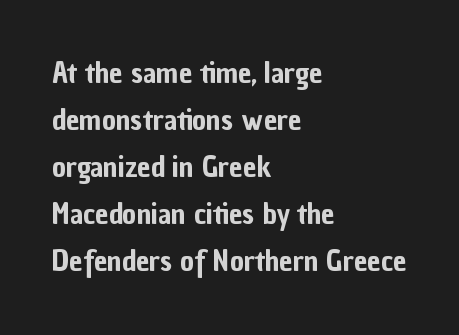
Proportional: the letters do not fall into vertical columns. The lines in this sample share a left origin and differ only in where they stop. Has an underline been added? It has not. The face used here is rendered with its standard letterfit.
